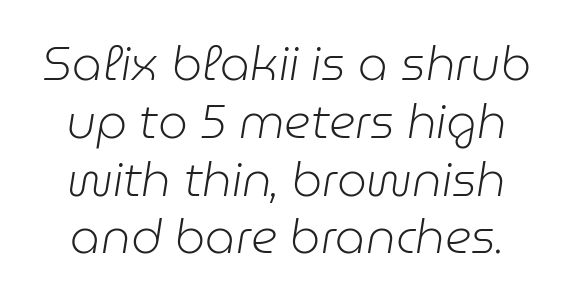
The image shows 47 px light type, italic (leaning right); set centered, line spacing 1.23x, normal letter spacing, not underlined; low stroke contrast and a medium x-height.
